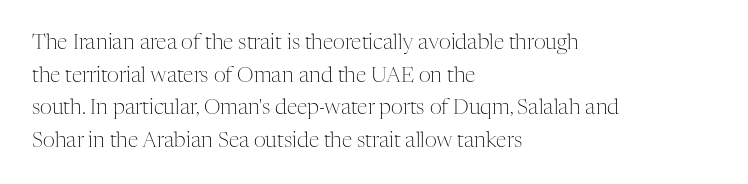
The axis of the letterforms is exactly vertical. Here the glyphs are tracked normally, forming tight word shapes. Descenders hang freely into open space. Line beginnings align vertically; line endings do not. The rows are spaced the way most documents space them.
